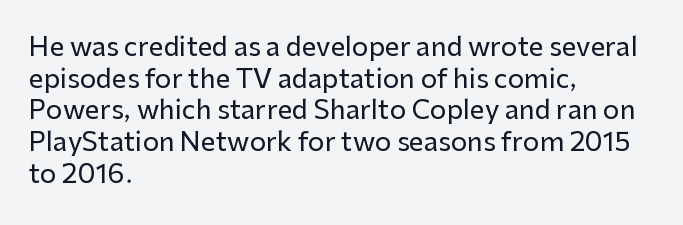
Q: Is the text italic (slanted)? A: No, it is upright.
Q: Is the text underlined? A: No.
Q: How is the paragraph aligned? A: Left-aligned.
Q: Is the spacing between letters normal or unusually wide? A: Normal.
